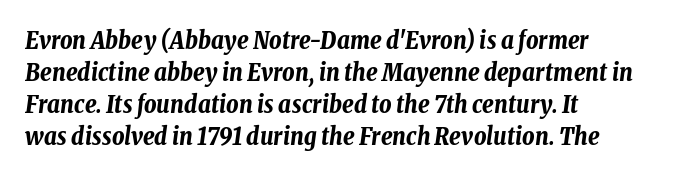
The image shows 24 px bold type, italic (leaning right); set left-aligned, normal line spacing (1.33x), normal letter spacing, not underlined.
